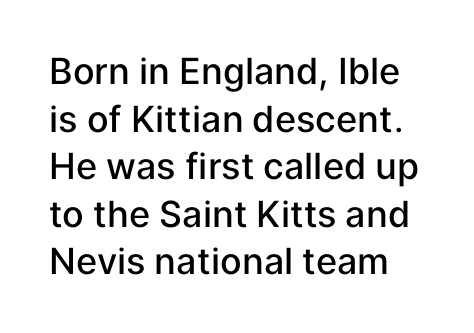
{"serif": "no", "italic": "no", "bold": "semi", "weight": "semibold", "width": "normal", "stroke_contrast": "low", "x_height": "medium", "monospaced": "no", "underline": "no", "line_spacing": "normal", "line_spacing_ratio": 1.32, "letter_spacing": "normal", "letter_spacing_em": 0.0, "glyph_px": 36}
